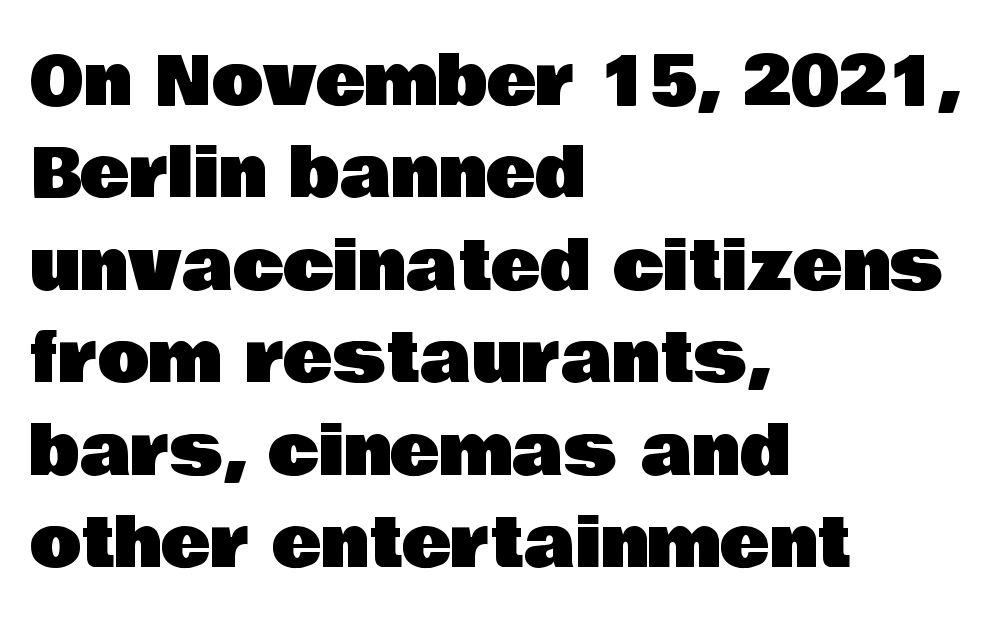
Underlining? Definitely not there. Proportional: the letters do not fall into vertical columns. These lines were composed using upright roman letters. The typeface chosen for these lines omits serifs.
